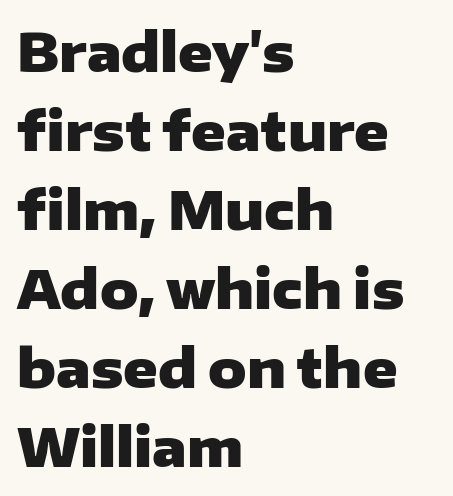
The image shows 53 px heavy, wide sans-serif type, upright; set left-aligned, normal line spacing (1.49x), normal letter spacing, not underlined; low stroke contrast and a medium x-height.
